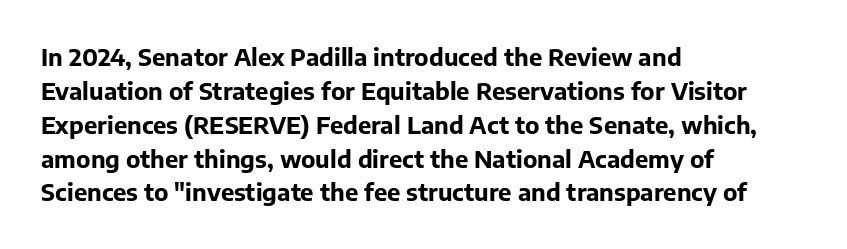
Q: Is the text bold? A: Yes.
Q: Is the text italic (slanted)? A: No, it is upright.
Q: Is the text underlined? A: No.
Q: How is the paragraph aligned? A: Left-aligned.
Q: Is the spacing between letters normal or unusually wide? A: Normal.
Q: Is the spacing between lines tight, normal or loose? A: Normal.
